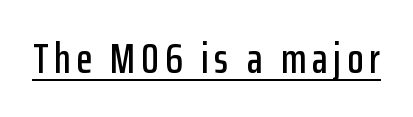
The image shows 42 px condensed sans-serif type, upright; set underlined; low stroke contrast and a medium x-height.
